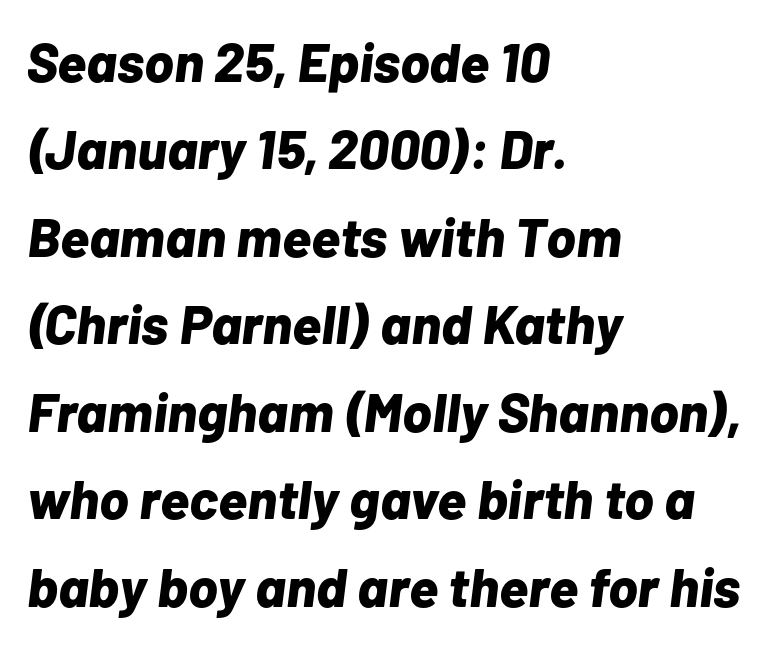
{"italic": "yes", "lean": "right", "slant_degrees": 7, "bold": "yes", "weight": "bold", "width": "normal", "stroke_contrast": "low", "x_height": "medium", "monospaced": "no", "underline": "no", "align": "left", "line_spacing": "normal", "line_spacing_ratio": 1.59, "letter_spacing": "normal", "letter_spacing_em": 0.0, "glyph_px": 55}
